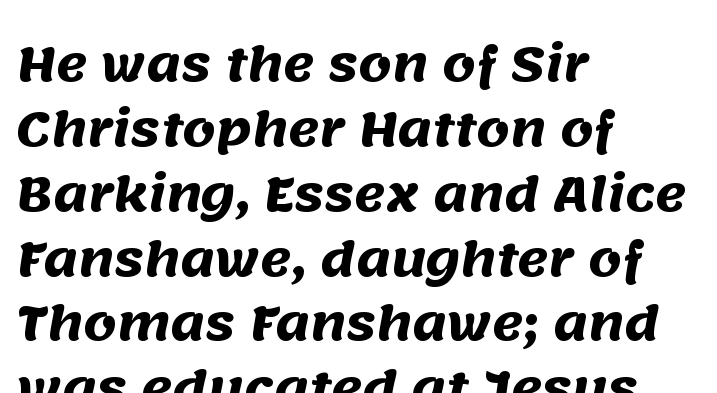
Q: Is the text bold? A: Yes.
Q: Is the typeface a serif or a sans-serif typeface? A: Sans-serif.
Q: Is the text underlined? A: No.
Q: How is the paragraph aligned? A: Left-aligned.
Q: Is the spacing between letters normal or unusually wide? A: Normal.
Q: Is the spacing between lines tight, normal or loose? A: Normal.
Q: Width (condensed, normal, or wide)? A: Normal.
Q: Stroke contrast? A: Medium.
Q: x-height? A: Large.
Q: Monospaced? A: No.
